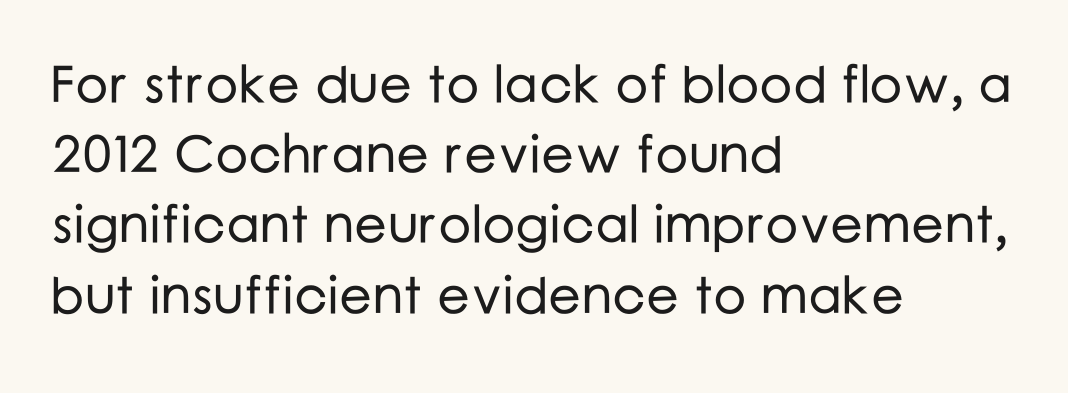
{"serif": "no", "italic": "no", "width": "normal", "stroke_contrast": "low", "x_height": "medium", "monospaced": "no", "underline": "no", "align": "left", "line_spacing": "normal", "line_spacing_ratio": 1.35, "letter_spacing": "normal", "letter_spacing_em": 0.0, "glyph_px": 52}
